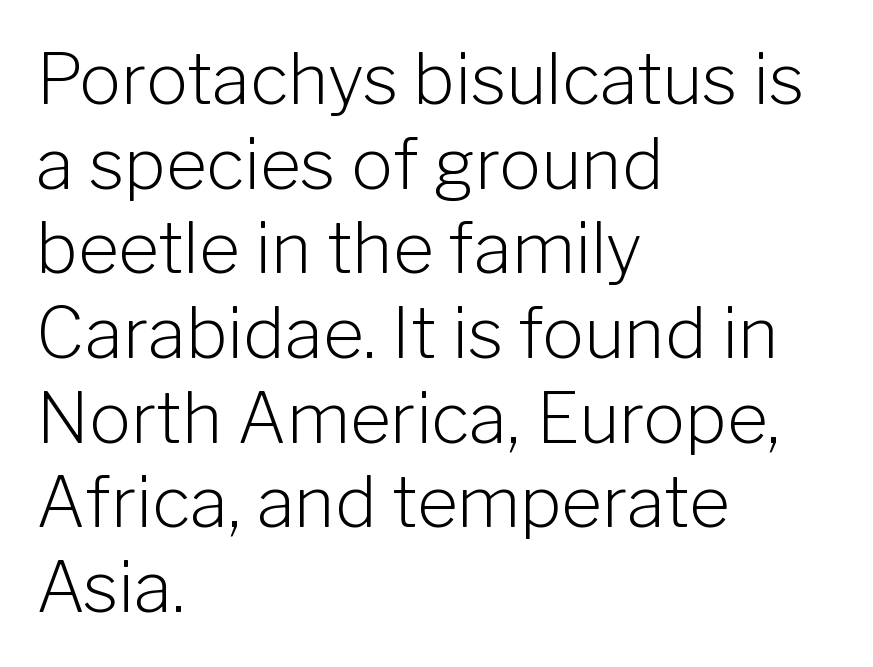
The image shows 70 px light sans-serif type, upright; set left-aligned, line spacing 1.21x, normal letter spacing, not underlined; low stroke contrast and a medium x-height.
